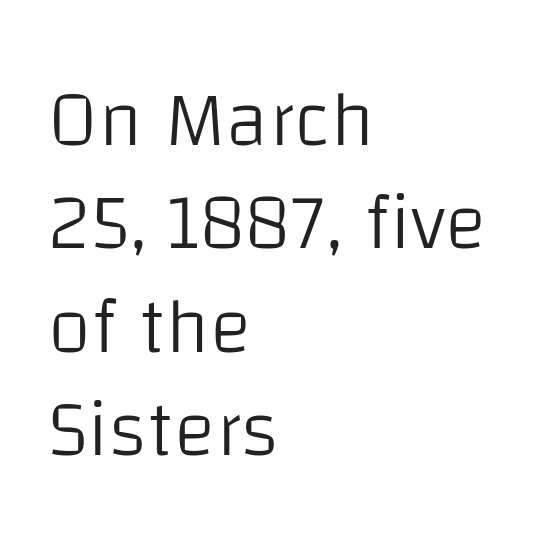
The image shows 79 px light sans-serif type, upright; set left-aligned, normal line spacing (1.31x), normal letter spacing, not underlined; low stroke contrast and a large x-height.
